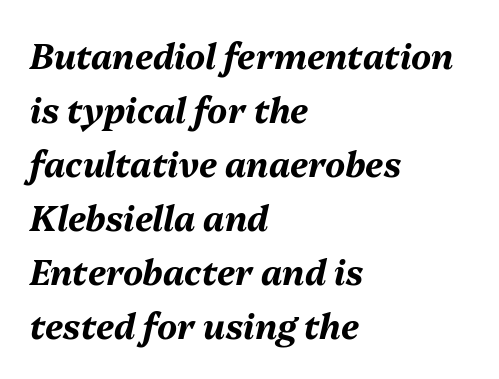
Q: Is the text bold? A: Yes.
Q: Is the text italic (slanted)? A: Yes, it leans right by about 13 degrees.
Q: Is the text underlined? A: No.
Q: How is the paragraph aligned? A: Left-aligned.
Q: Is the spacing between letters normal or unusually wide? A: Normal.
Q: Is the spacing between lines tight, normal or loose? A: Normal.
Q: Width (condensed, normal, or wide)? A: Normal.
Q: Stroke contrast? A: Medium.
Q: x-height? A: Medium.
Q: Monospaced? A: No.
